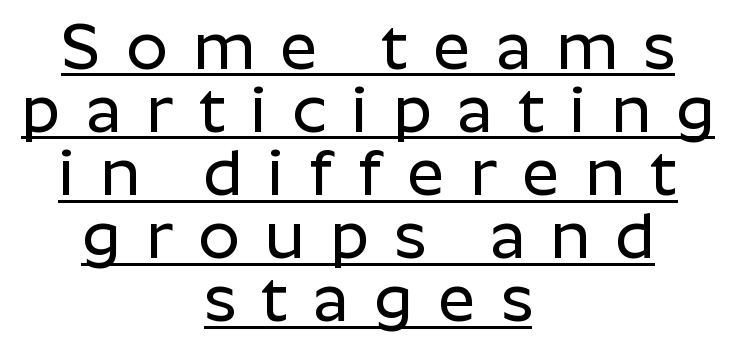
Q: Is the text italic (slanted)? A: No, it is upright.
Q: Is the typeface a serif or a sans-serif typeface? A: Sans-serif.
Q: Is the text underlined? A: Yes.
Q: How is the paragraph aligned? A: Centered.
Q: Is the spacing between letters normal or unusually wide? A: Unusually wide.
Q: Is the spacing between lines tight, normal or loose? A: Tight.
Q: Width (condensed, normal, or wide)? A: Normal.
Q: Stroke contrast? A: Low.
Q: x-height? A: Medium.
Q: Monospaced? A: No.
